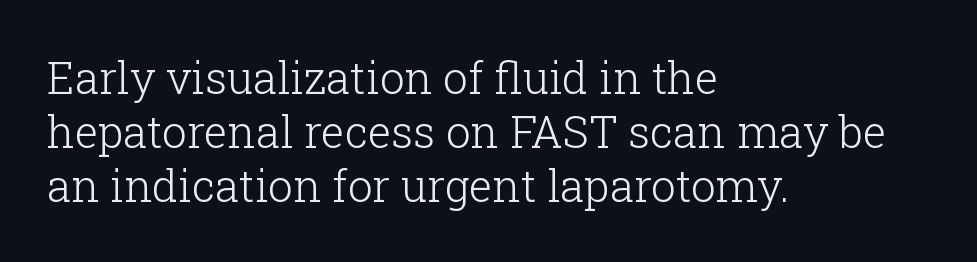
Q: Is the text bold? A: No.
Q: Is the text italic (slanted)? A: No, it is upright.
Q: Is the typeface a serif or a sans-serif typeface? A: Serif.
Q: Is the text underlined? A: No.
Q: How is the paragraph aligned? A: Left-aligned.
Q: Is the spacing between letters normal or unusually wide? A: Normal.
Q: Width (condensed, normal, or wide)? A: Normal.
Q: Stroke contrast? A: Low.
Q: x-height? A: Medium.
Q: Monospaced? A: No.
